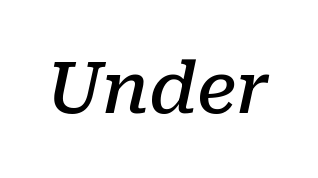
{"serif": "yes", "italic": "yes", "lean": "right", "slant_degrees": 10, "bold": "semi", "weight": "semibold", "width": "normal", "stroke_contrast": "low", "x_height": "medium", "monospaced": "no", "underline": "no", "letter_spacing": "normal", "letter_spacing_em": 0.0, "glyph_px": 71}
